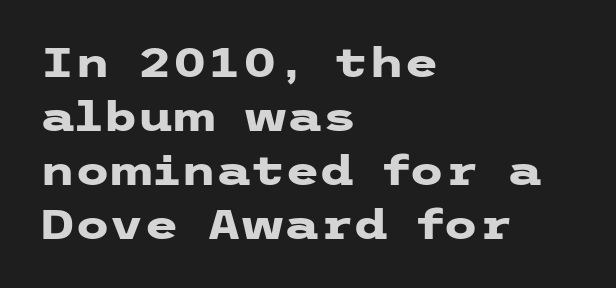
Q: Is the text bold? A: Yes.
Q: Is the text italic (slanted)? A: No, it is upright.
Q: Is the typeface a serif or a sans-serif typeface? A: Sans-serif.
Q: Is the text underlined? A: No.
Q: How is the paragraph aligned? A: Left-aligned.
Q: Is the spacing between letters normal or unusually wide? A: Normal.
Q: Is the spacing between lines tight, normal or loose? A: Normal.
Q: Width (condensed, normal, or wide)? A: Wide.
Q: Stroke contrast? A: Low.
Q: x-height? A: Medium.
